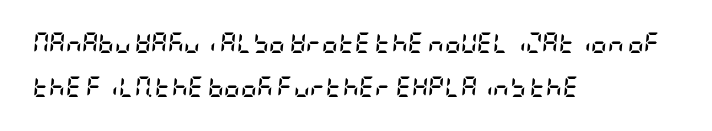
Q: Is the text bold? A: Yes.
Q: Is the text italic (slanted)? A: Yes, it leans right by about 5 degrees.
Q: Is the text underlined? A: No.
Q: How is the paragraph aligned? A: Left-aligned.
Q: Is the spacing between letters normal or unusually wide? A: Normal.
Q: Is the spacing between lines tight, normal or loose? A: Loose.
